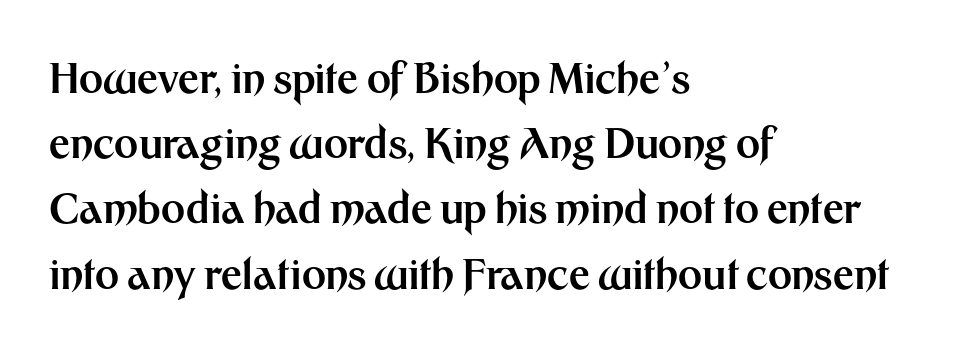
The image shows 41 px bold sans-serif type, upright; set left-aligned, normal line spacing (1.59x), normal letter spacing, not underlined; medium stroke contrast and a medium x-height.
